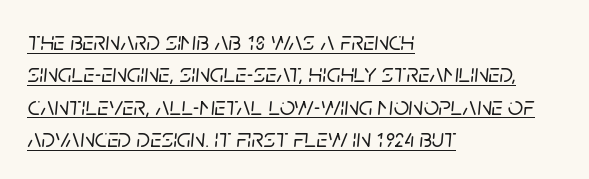
{"italic": "yes", "lean": "right", "slant_degrees": 5, "underline": "yes", "align": "left", "line_spacing_ratio": 1.2, "letter_spacing": "normal", "letter_spacing_em": 0.0, "glyph_px": 27}
